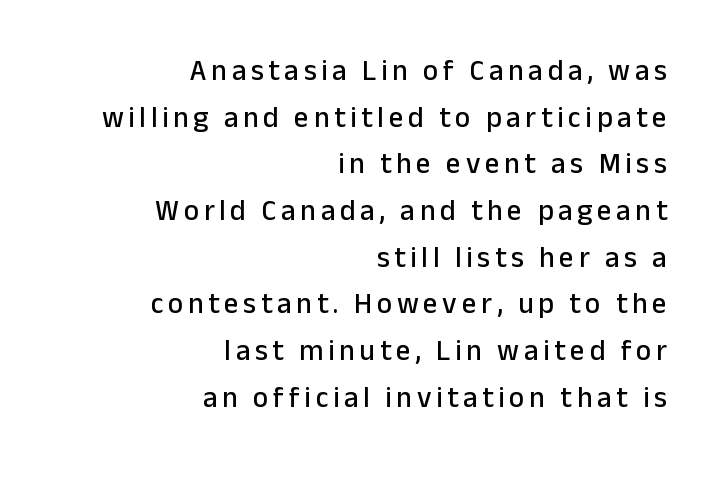
The typeface chosen for these lines omits serifs. Caption: multi-line text, flush right, ragged left. Every stem runs plumb, perpendicular to the baseline. Evenly set lines give the paragraph a standard silhouette. The zone under the glyphs is completely vacant.
